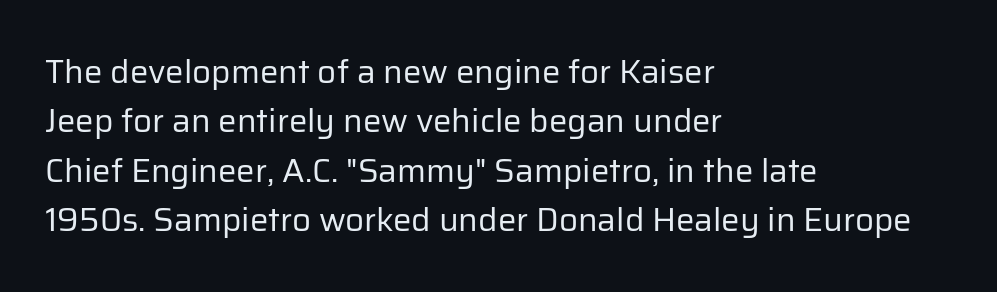
The image shows 33 px regular-weight sans-serif type, upright; set left-aligned, normal line spacing (1.5x), normal letter spacing, not underlined; low stroke contrast and a medium x-height.
